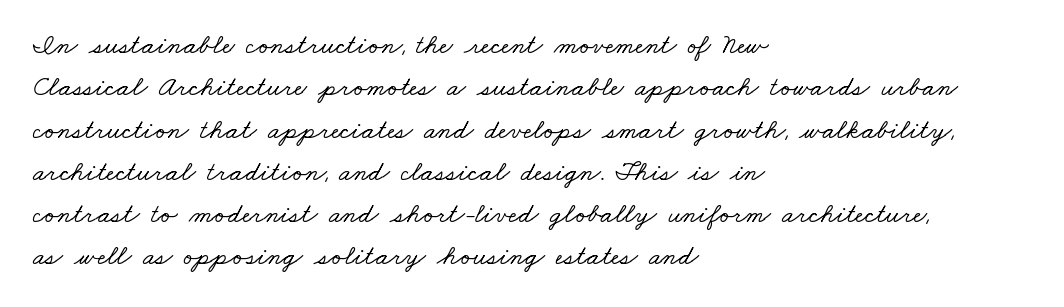
{"serif": "yes", "width": "wide", "stroke_contrast": "low", "x_height": "small", "monospaced": "no", "underline": "no", "align": "left", "line_spacing": "normal", "line_spacing_ratio": 1.51, "letter_spacing": "normal", "letter_spacing_em": 0.0, "glyph_px": 28}
